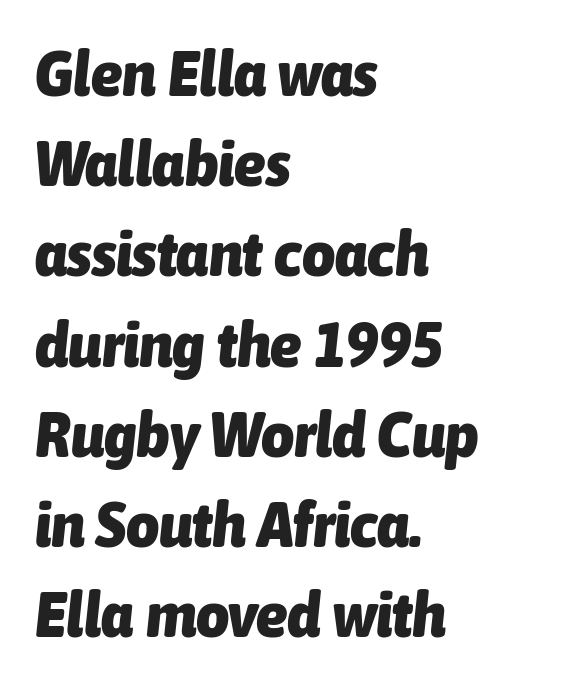
{"italic": "yes", "lean": "right", "slant_degrees": 6, "bold": "yes", "weight": "heavy", "width": "condensed", "stroke_contrast": "low", "x_height": "medium", "monospaced": "no", "underline": "no", "align": "left", "line_spacing": "normal", "line_spacing_ratio": 1.41, "letter_spacing": "normal", "letter_spacing_em": 0.0, "glyph_px": 64}
